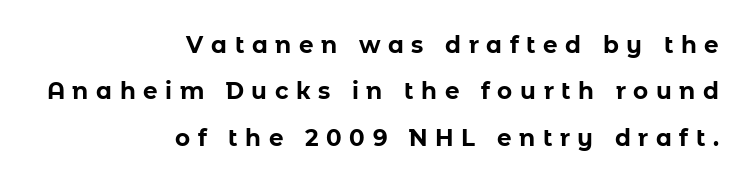
{"italic": "no", "bold": "yes", "underline": "no", "align": "right", "line_spacing": "loose", "line_spacing_ratio": 2.02, "letter_spacing": "wide", "letter_spacing_em": 0.33, "glyph_px": 23}
